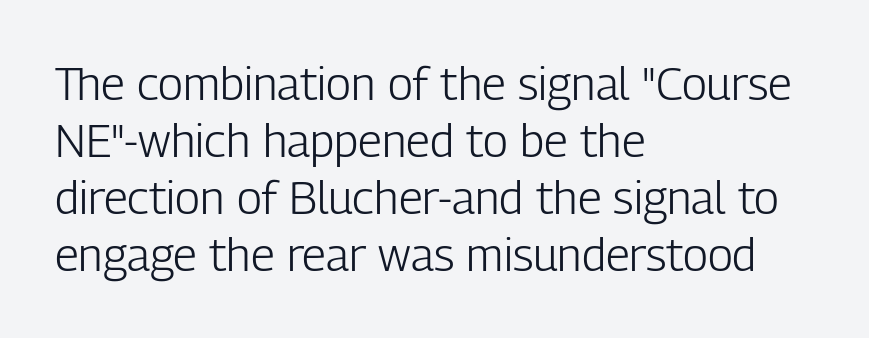
Is the type heavy? It reads as light-to-regular instead. Every stem runs plumb, perpendicular to the baseline. Caption: standard tracking, unaltered. The rendering shows plain stroke endings on the letterforms — a sans-serif design.
